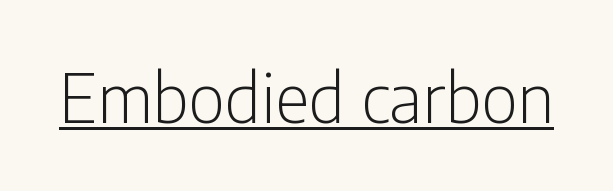
Heaviness? Minimal to ordinary, like unemphasized prose. Looks like regular typesetting: each glyph gets only the width it needs. Every stem runs plumb, perpendicular to the baseline. The letters sit at their default tracking, neither squeezed nor spread. What decoration does the sample have? An underline. The type family on display is of the sans-serif kind.
